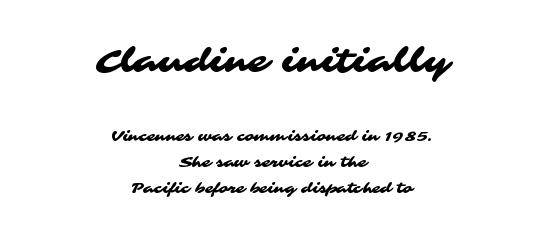
Compared with a flush-left layout, this one balances lines on the center instead. This is sans-serif lettering, the kind often seen on screens and signage. Two sizes are in play, and the larger belongs to the first block. The baseline area is clear. You could not count columns in this text — the font is proportionally spaced.
